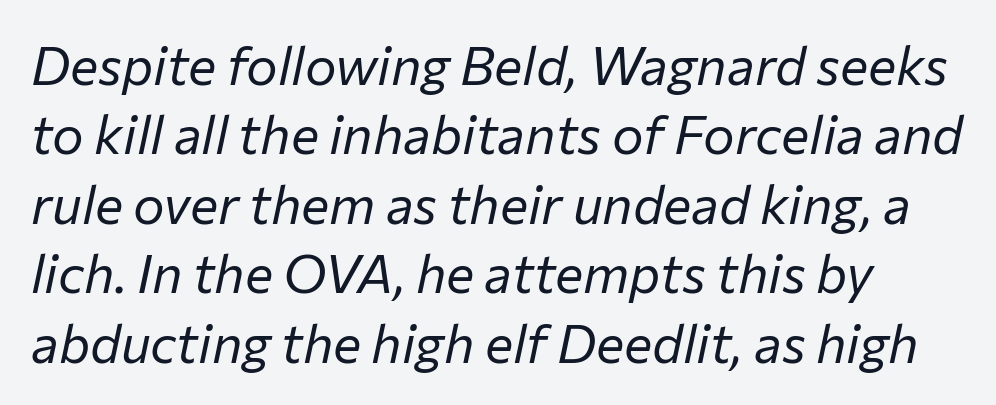
Q: Is the text bold? A: No.
Q: Is the text italic (slanted)? A: Yes, it leans right by about 12 degrees.
Q: Is the text underlined? A: No.
Q: Is the spacing between letters normal or unusually wide? A: Normal.
Q: Is the spacing between lines tight, normal or loose? A: Normal.
Q: Width (condensed, normal, or wide)? A: Normal.
Q: Stroke contrast? A: Low.
Q: x-height? A: Medium.
Q: Monospaced? A: No.
